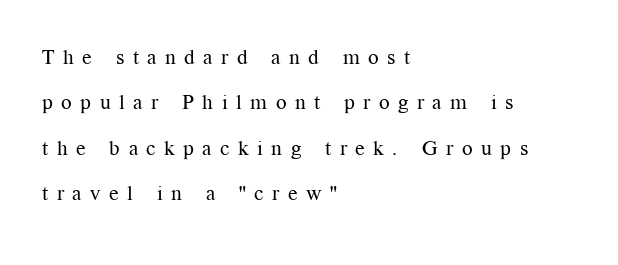
Here the glyphs are tracked loosely, breaking word shapes into spaced letters. Which margin do the lines hug? The left one — the right edge is uneven. The space beneath each line is pristine and unruled. Quick note: interline space is abundant. The typesetting does not lean heavy: it is not bold. The font's upright variant was chosen for this text.
